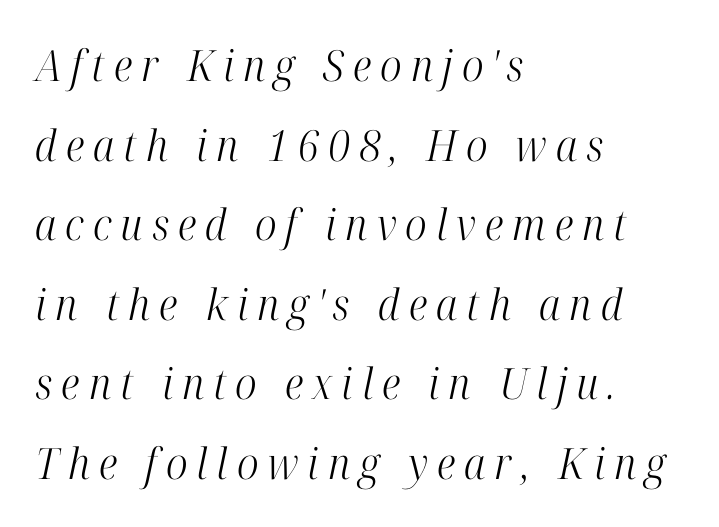
Quick note: underline off. Is the block centered? No — it sits flush against the left margin. Looking at the ascenders, they clearly lean. Letter spacing: wide.
